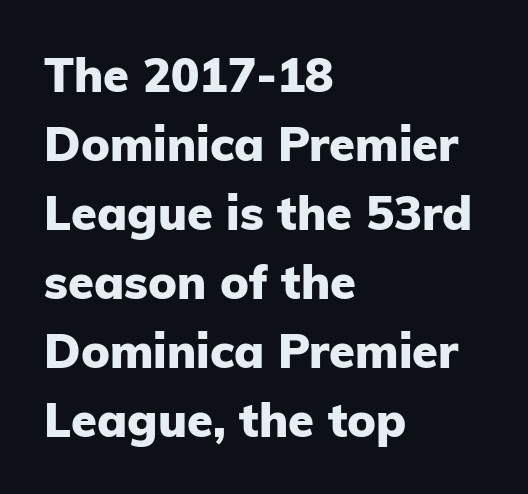
Q: Is the text bold? A: Yes.
Q: Is the text italic (slanted)? A: No, it is upright.
Q: Is the typeface a serif or a sans-serif typeface? A: Sans-serif.
Q: Is the text underlined? A: No.
Q: How is the paragraph aligned? A: Left-aligned.
Q: Is the spacing between letters normal or unusually wide? A: Normal.
Q: Is the spacing between lines tight, normal or loose? A: Normal.
Q: Width (condensed, normal, or wide)? A: Normal.
Q: Stroke contrast? A: Low.
Q: x-height? A: Medium.
Q: Monospaced? A: No.
